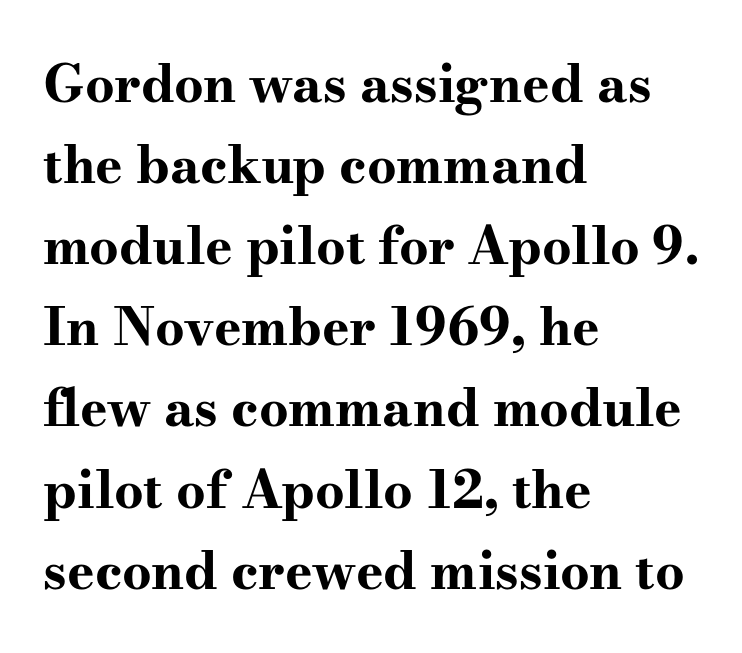
The image shows 52 px bold, wide serif type, upright; set left-aligned, normal line spacing (1.56x), normal letter spacing, not underlined; high stroke contrast and a small x-height.
